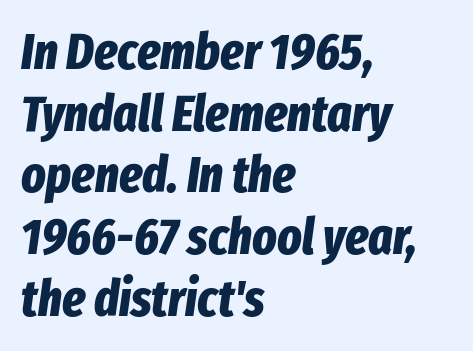
The image shows 51 px bold, condensed type, italic (leaning right); set left-aligned, line spacing 1.21x, normal letter spacing, not underlined; low stroke contrast and a medium x-height.
